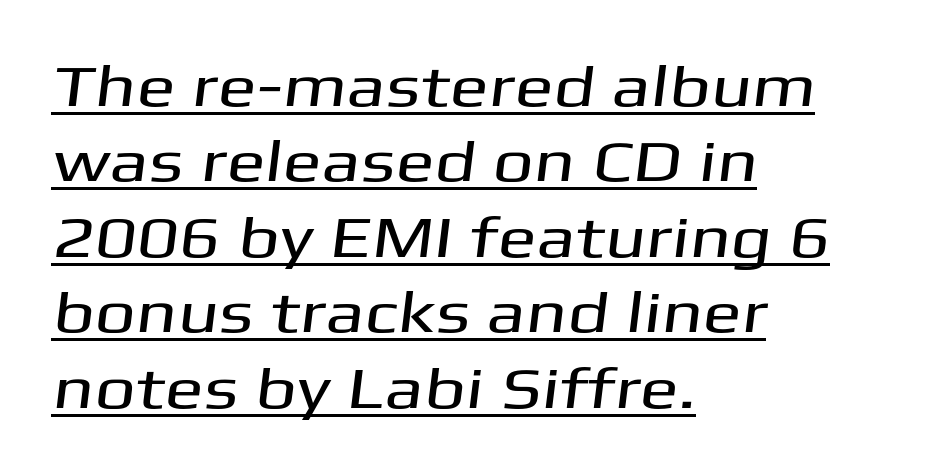
The characters display no serif detailing; their extremities are plain. This block has exactly the height ordinary leading produces. The line texture is even and compact thanks to regular tracking. You could not count columns in this text — the font is proportionally spaced. Decoration check: the copy is underlined. Left-aligned paragraph, ragged on the right.
